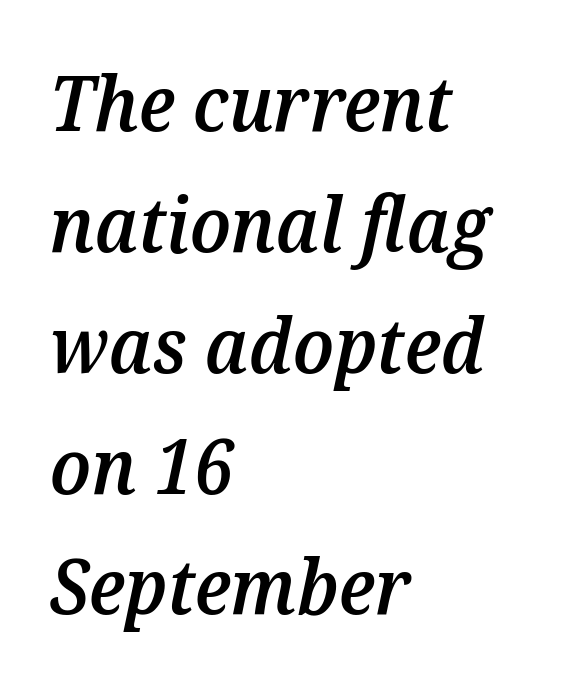
This is the in-between weight designers call semibold or demi. The rendering uses a moderate line-height, typical for paragraphs. Bare-footed words on every line. It's the slanting kind of type. Horizontally, the lines are justified to the leading edge only.
